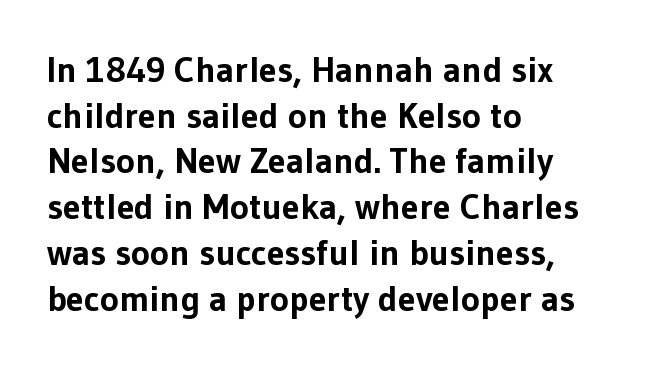
The image shows 36 px bold sans-serif type, upright; set left-aligned, normal line spacing (1.27x), normal letter spacing, not underlined; low stroke contrast and a medium x-height.
